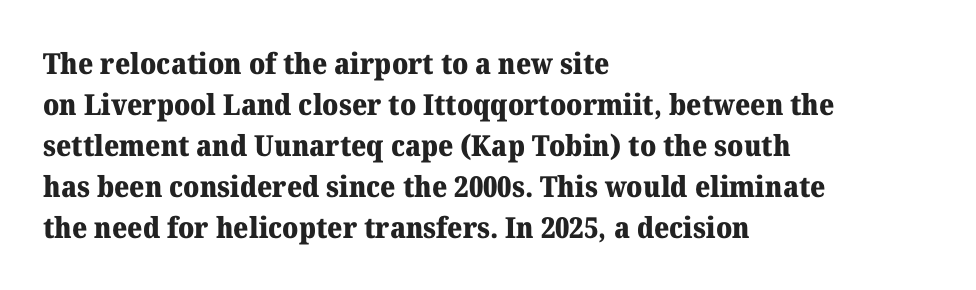
The image shows 29 px heavy serif type, upright; set left-aligned, normal line spacing (1.41x), normal letter spacing, not underlined; medium stroke contrast and a medium x-height.
